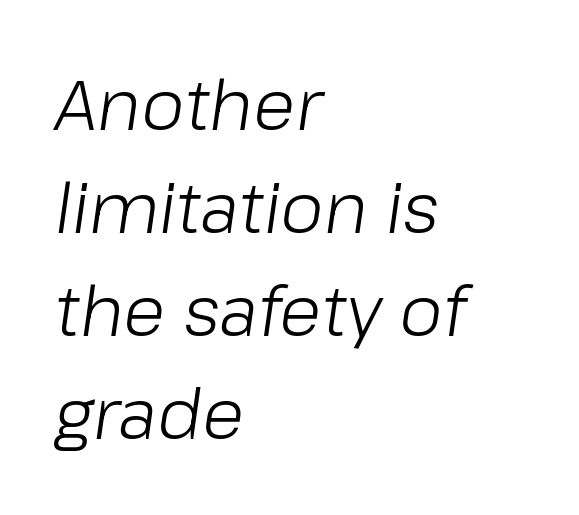
Q: Is the text bold? A: No.
Q: Is the text italic (slanted)? A: Yes, it leans right by about 8 degrees.
Q: Is the text underlined? A: No.
Q: How is the paragraph aligned? A: Left-aligned.
Q: Is the spacing between letters normal or unusually wide? A: Normal.
Q: Is the spacing between lines tight, normal or loose? A: Normal.
Q: Width (condensed, normal, or wide)? A: Normal.
Q: Stroke contrast? A: Low.
Q: x-height? A: Medium.
Q: Monospaced? A: No.
